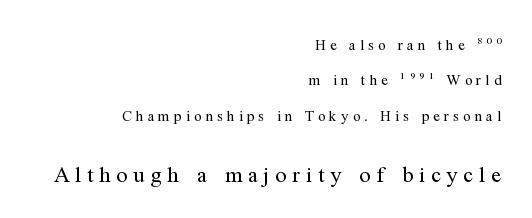
The image shows 22 px text type, upright; set right-aligned, loose line spacing (2.36x), unusually wide letter spacing (+0.27 em), not underlined; the second (bottom) block is 1.47x larger.
